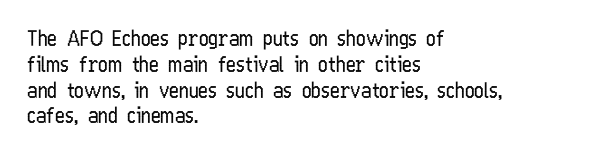
The image shows 21 px text type, upright; set left-aligned, line spacing 1.23x, normal letter spacing, not underlined.
